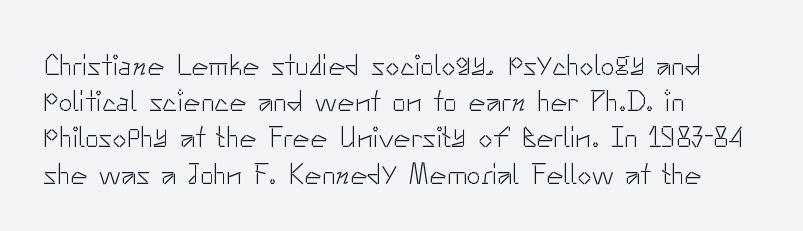
It's the straight-up-and-down kind of type. Vertical spacing — default. Each line starts at the same left margin while the right side varies. The face looks like a standard text weight, possibly lighter.
